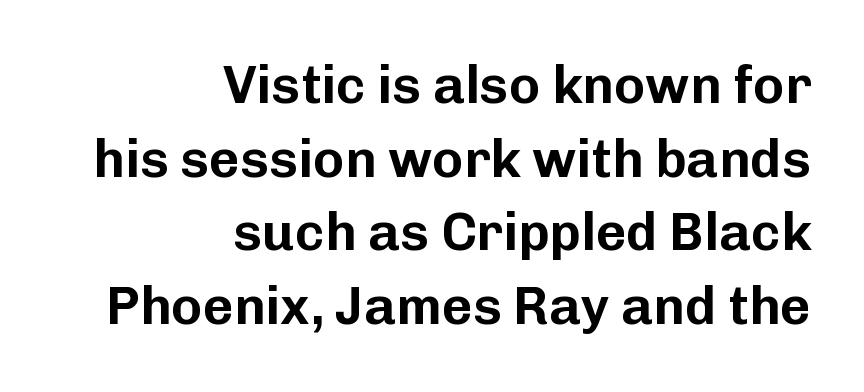
The image shows 53 px sans-serif type, upright; set right-aligned, normal line spacing (1.39x), normal letter spacing, not underlined; low stroke contrast and a medium x-height.
